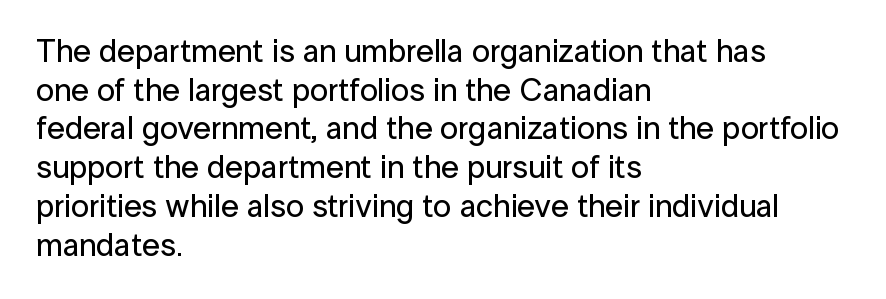
Caption: multi-line text, flush left, ragged right. These lines are rendered in a variable-pitch font. Examine the stroke ends and you'll find no serifs. A clean baseline with only descenders dipping below it. The horizontal fit of the characters is conventional and even.
